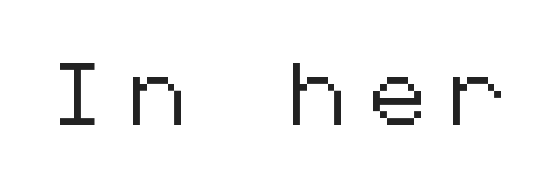
{"serif": "no", "italic": "no", "width": "normal", "stroke_contrast": "low", "x_height": "medium", "underline": "no", "letter_spacing": "wide", "letter_spacing_em": 0.4, "glyph_px": 62}
